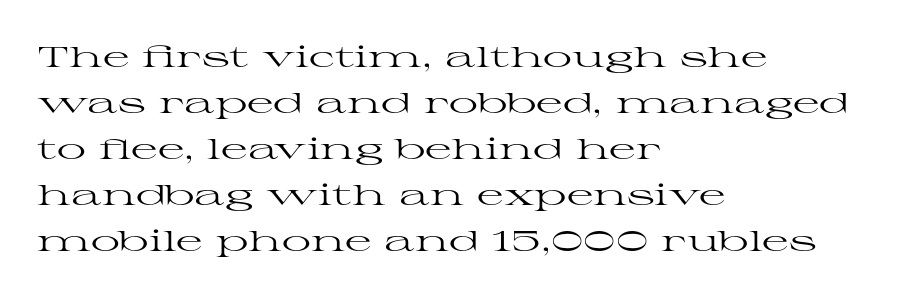
The space beneath each line is pristine and unruled. Students, observe: this is what conventionally led text looks like. Glyph-to-glyph distance matches everyday printed text. The face used here is proportionally spaced, like ordinary book or web type. The font's upright variant was chosen for this text.
